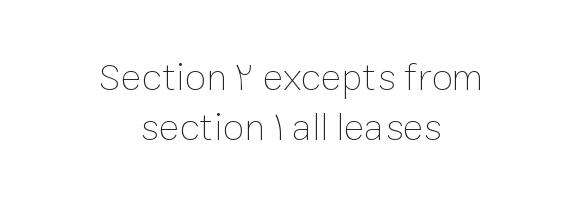
Q: Is the text bold? A: No.
Q: Is the text italic (slanted)? A: No, it is upright.
Q: Is the text underlined? A: No.
Q: How is the paragraph aligned? A: Centered.
Q: Is the spacing between letters normal or unusually wide? A: Normal.
Q: Is the spacing between lines tight, normal or loose? A: Normal.
Q: Width (condensed, normal, or wide)? A: Normal.
Q: Stroke contrast? A: Low.
Q: x-height? A: Medium.
Q: Monospaced? A: No.
